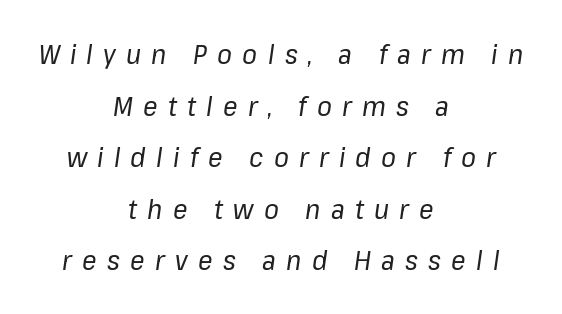
It's the slanting kind of type. The whitespace from short lines is split evenly between both sides. Underlining? Definitely not there. Leading: increased. The rendering inserts visible extra space after every character. The face looks like a standard text weight, possibly lighter.
